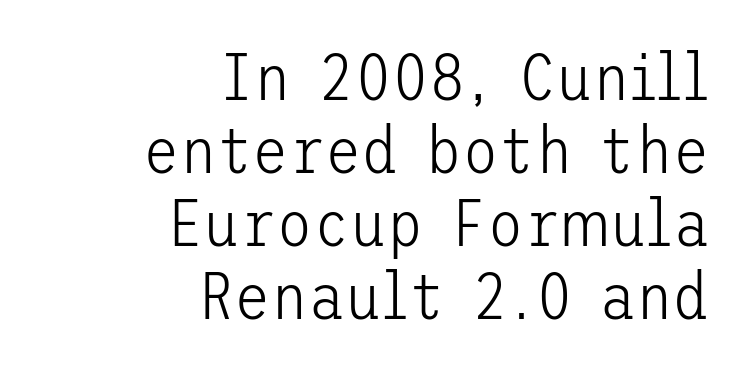
Letterform terminals end flat and unadorned throughout the passage. The weight would be labelled regular, book, light, or lighter still. Each line ends at the same right margin while the left side varies. Spacing between characters is what you'd get straight out of the box. No word sits above an underline.
